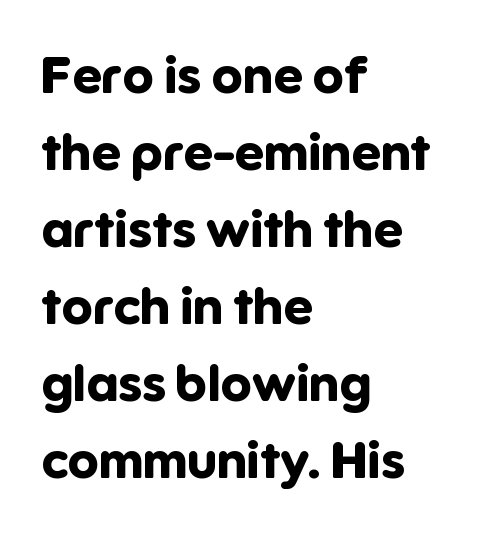
The image shows 52 px bold sans-serif type, upright; set left-aligned, normal line spacing (1.48x), normal letter spacing, not underlined; low stroke contrast and a medium x-height.
